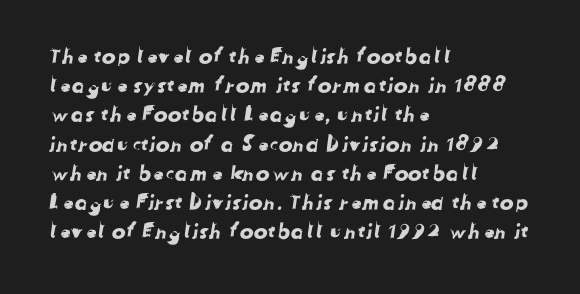
Q: Is the text underlined? A: No.
Q: How is the paragraph aligned? A: Left-aligned.
Q: Is the spacing between letters normal or unusually wide? A: Normal.
Q: Is the spacing between lines tight, normal or loose? A: Normal.
